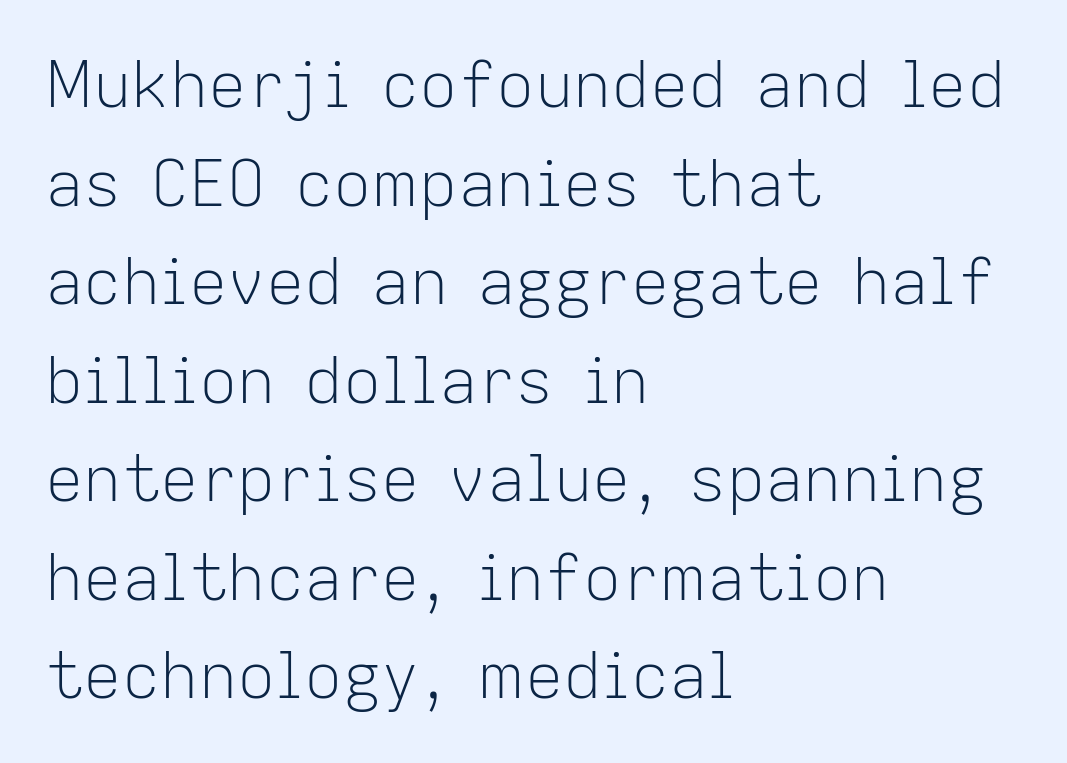
Q: Is the text bold? A: No.
Q: Is the text italic (slanted)? A: No, it is upright.
Q: Is the typeface a serif or a sans-serif typeface? A: Sans-serif.
Q: Is the text underlined? A: No.
Q: How is the paragraph aligned? A: Left-aligned.
Q: Is the spacing between letters normal or unusually wide? A: Normal.
Q: Is the spacing between lines tight, normal or loose? A: Normal.
Q: Width (condensed, normal, or wide)? A: Normal.
Q: Stroke contrast? A: Low.
Q: x-height? A: Medium.
Q: Monospaced? A: No.
